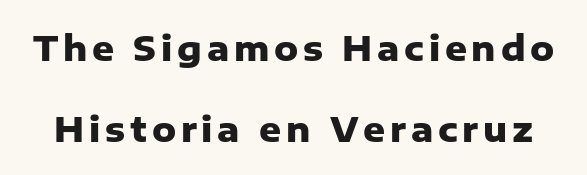
Do the characters align in a grid? No, the font is proportional. I'd call this a sans setting — the letters go barefoot. Check the space under the baseline: it is left empty. Compared with typical paragraphs, the rows here are farther apart.
